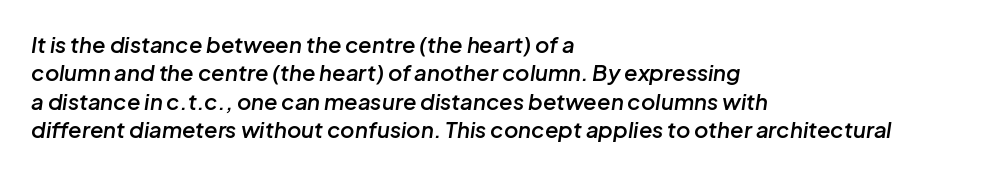
Descenders hang freely into open space. Each new line begins a customary step beneath the previous one. If you drew a line through each stem, it would be angled. In CSS terms this would be text-align: left. Strokes here are thickened, but only to semibold level.
